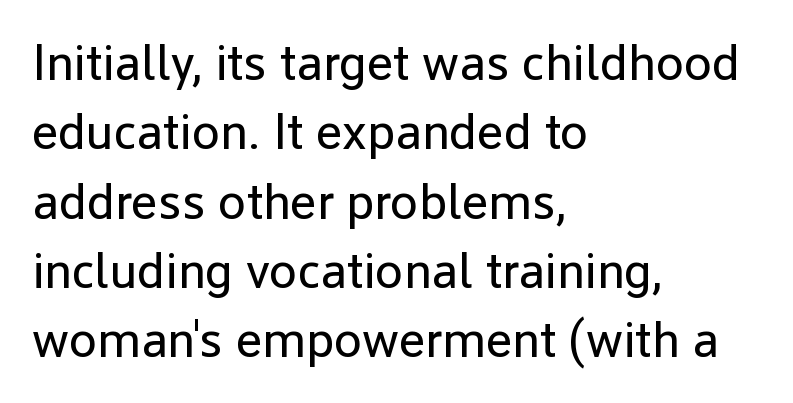
This is sans-serif lettering, the kind often seen on screens and signage. There is no visible air inserted between adjacent glyphs. Vertically, the passage feels balanced, rows spaced as you'd expect. Do the letters lean? They stand straight. Clear beneath every line of the passage.
